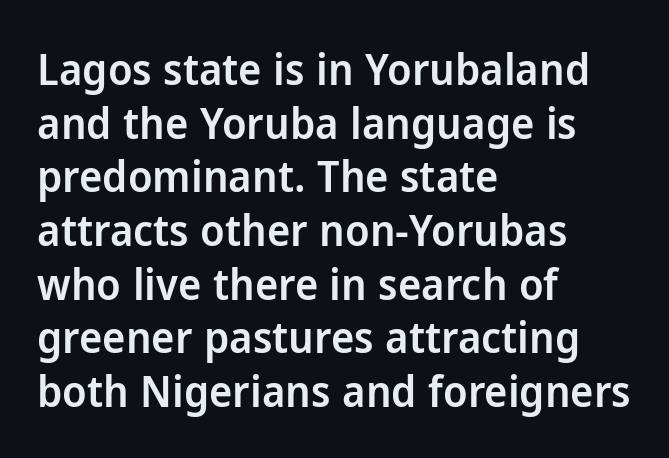
{"serif": "no", "italic": "no", "bold": "semi", "weight": "semibold", "width": "normal", "stroke_contrast": "low", "x_height": "medium", "monospaced": "no", "underline": "no", "align": "left", "line_spacing_ratio": 1.22, "letter_spacing": "normal", "letter_spacing_em": 0.0, "glyph_px": 44}
